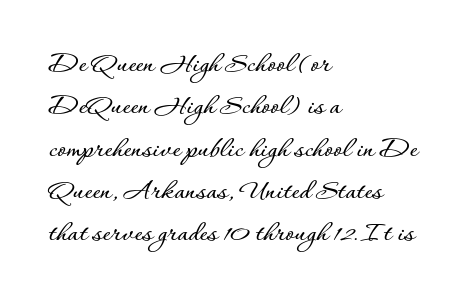
{"width": "normal", "stroke_contrast": "low", "x_height": "small", "monospaced": "no", "underline": "no", "align": "left", "line_spacing": "normal", "line_spacing_ratio": 1.41, "letter_spacing": "normal", "letter_spacing_em": 0.0, "glyph_px": 30}
